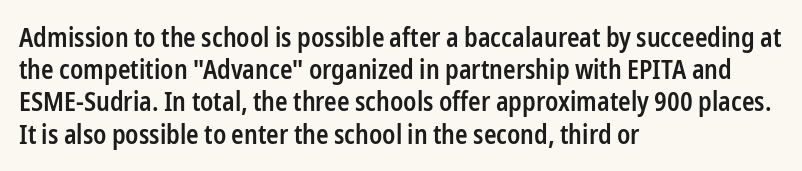
Italic? Not at all — the glyphs are vertical. The space beneath each line is pristine and unruled. Stems and bowls a touch heavier than normal — semibold. The paragraph shown leans on its left margin.
